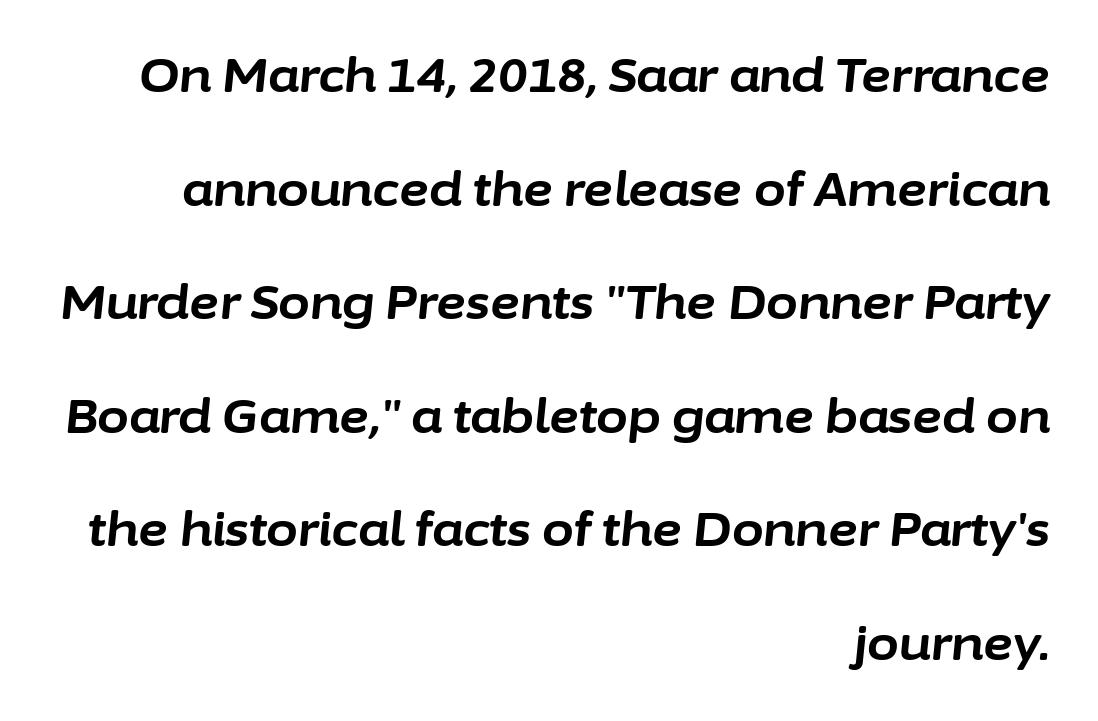
The image shows 46 px bold type, italic (leaning right); set right-aligned, loose line spacing (2.47x), normal letter spacing, not underlined; low stroke contrast and a medium x-height.
